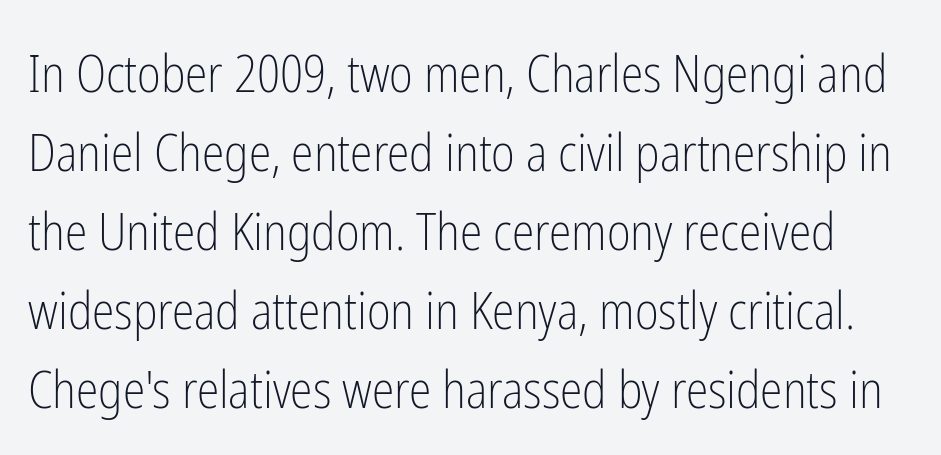
The face used here is a sans, in the tradition of grotesques and geometrics. Compared with typical body copy, the letter spacing here is the same. The rendering uses natural spacing where letterforms have individual widths. The letters stand straight up with perfectly vertical stems. A quiet, ordinary-to-light weight characterises the typeface.
